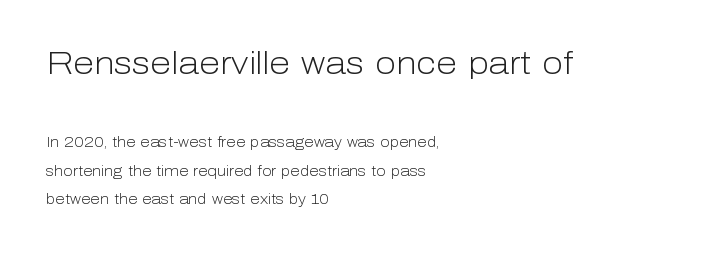
The image shows 31 px light sans-serif type, upright; set left-aligned, loose line spacing (2.04x), normal letter spacing, not underlined; the first (top) block is 2.21x larger; low stroke contrast and a medium x-height.
